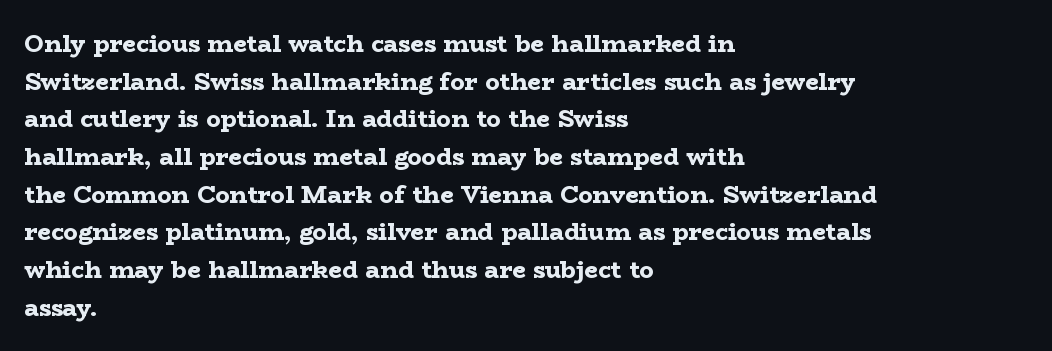
The image shows 24 px bold type, upright; set left-aligned, normal line spacing (1.57x), normal letter spacing, not underlined.
